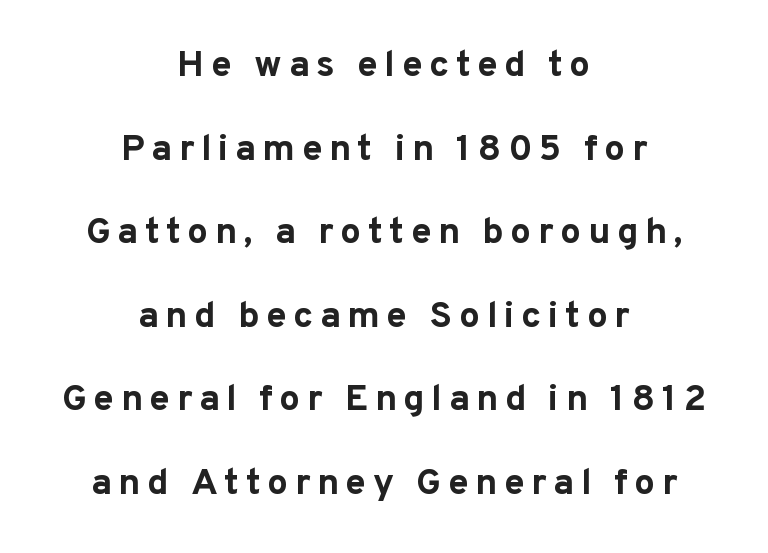
The image shows 37 px bold sans-serif type, upright; set centered, loose line spacing (2.26x), not underlined; low stroke contrast and a medium x-height.
